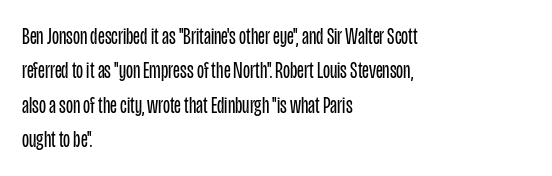
Q: Is the text bold? A: No.
Q: Is the text italic (slanted)? A: No, it is upright.
Q: Is the text underlined? A: No.
Q: How is the paragraph aligned? A: Left-aligned.
Q: Is the spacing between letters normal or unusually wide? A: Normal.
Q: Is the spacing between lines tight, normal or loose? A: Normal.
